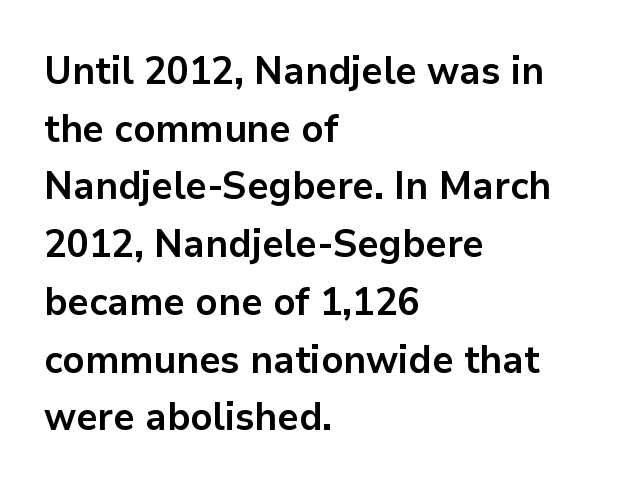
The image shows 39 px bold sans-serif type, upright; set left-aligned, normal line spacing (1.48x), normal letter spacing, not underlined; low stroke contrast and a medium x-height.
